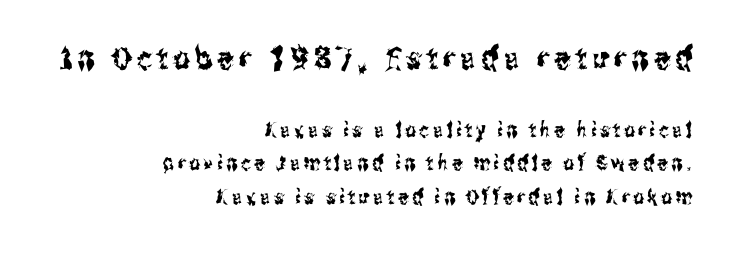
Q: Is the text italic (slanted)? A: No, it is upright.
Q: Is the typeface a serif or a sans-serif typeface? A: Sans-serif.
Q: Is the text underlined? A: No.
Q: How is the paragraph aligned? A: Right-aligned.
Q: Is the spacing between lines tight, normal or loose? A: Normal.
Q: Which block of text is set in a larger size, the first (top) or the second (bottom)? A: The first (top) one.
Q: Width (condensed, normal, or wide)? A: Condensed.
Q: Stroke contrast? A: Medium.
Q: x-height? A: Medium.
Q: Monospaced? A: No.
